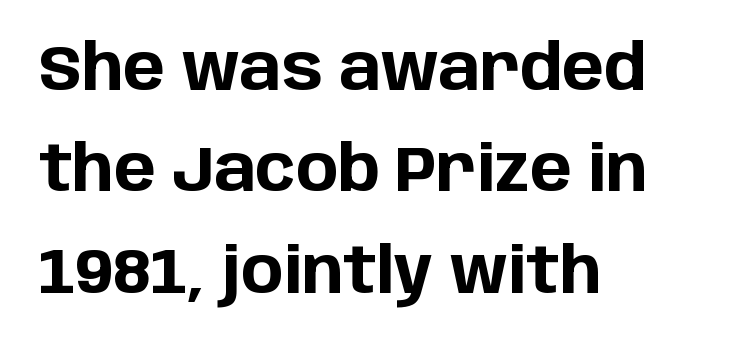
Q: Is the text bold? A: Yes.
Q: Is the text italic (slanted)? A: No, it is upright.
Q: Is the typeface a serif or a sans-serif typeface? A: Sans-serif.
Q: Is the text underlined? A: No.
Q: How is the paragraph aligned? A: Left-aligned.
Q: Is the spacing between letters normal or unusually wide? A: Normal.
Q: Is the spacing between lines tight, normal or loose? A: Normal.
Q: Width (condensed, normal, or wide)? A: Normal.
Q: Stroke contrast? A: Low.
Q: x-height? A: Large.
Q: Monospaced? A: No.
